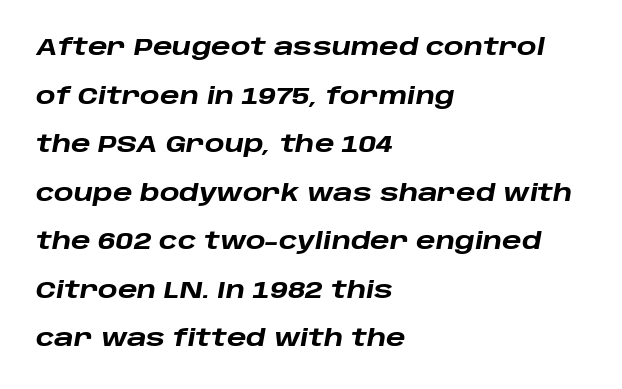
{"italic": "yes", "lean": "right", "slant_degrees": 10, "bold": "yes", "underline": "no", "align": "left", "line_spacing": "loose", "line_spacing_ratio": 2.11, "letter_spacing": "normal", "letter_spacing_em": 0.0, "glyph_px": 23}
